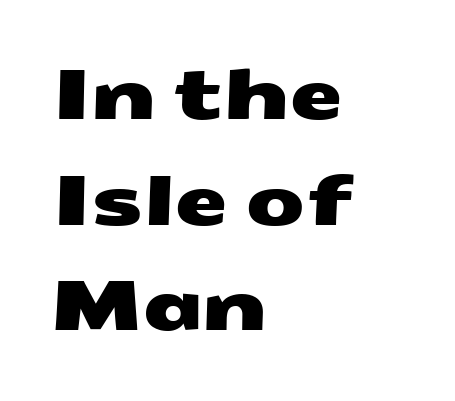
Q: Is the typeface a serif or a sans-serif typeface? A: Sans-serif.
Q: Is the text underlined? A: No.
Q: How is the paragraph aligned? A: Left-aligned.
Q: Is the spacing between letters normal or unusually wide? A: Normal.
Q: Is the spacing between lines tight, normal or loose? A: Normal.
Q: Width (condensed, normal, or wide)? A: Wide.
Q: Stroke contrast? A: Medium.
Q: x-height? A: Medium.
Q: Monospaced? A: No.
